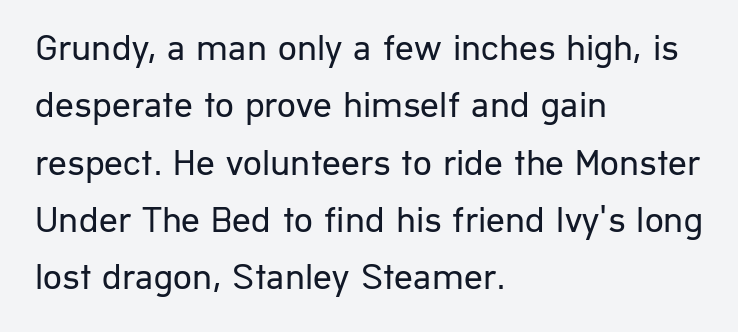
Q: Is the text bold? A: No.
Q: Is the text italic (slanted)? A: No, it is upright.
Q: Is the typeface a serif or a sans-serif typeface? A: Sans-serif.
Q: Is the text underlined? A: No.
Q: How is the paragraph aligned? A: Left-aligned.
Q: Is the spacing between letters normal or unusually wide? A: Normal.
Q: Is the spacing between lines tight, normal or loose? A: Normal.
Q: Width (condensed, normal, or wide)? A: Normal.
Q: Stroke contrast? A: Low.
Q: x-height? A: Medium.
Q: Monospaced? A: No.
